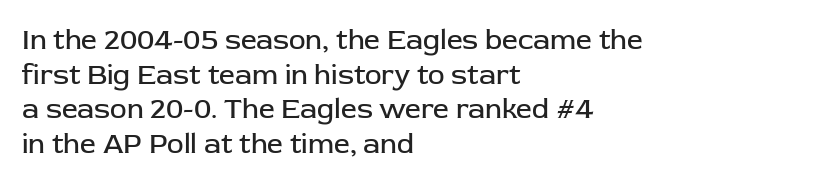
{"serif": "no", "italic": "no", "bold": "no", "weight": "regular", "width": "normal", "stroke_contrast": "low", "x_height": "medium", "monospaced": "no", "underline": "no", "align": "left", "line_spacing_ratio": 1.24, "letter_spacing": "normal", "letter_spacing_em": 0.0, "glyph_px": 28}
